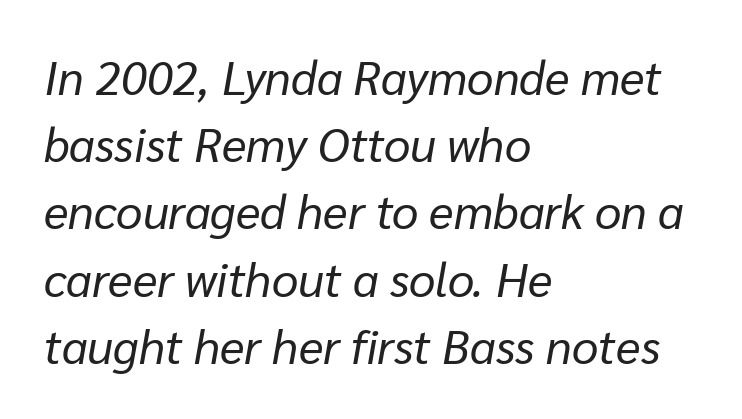
Is this a heavy cut? Hardly; it is regular or lighter. Observe the ordinary spacing: letters are neighbours, not strangers. One glance says typical: line gaps are just what's usual. Horizontally, the lines are justified to the leading edge only. The face used here has a pronounced slope to its letters. Anything drawn beneath the words? Only blank space.
